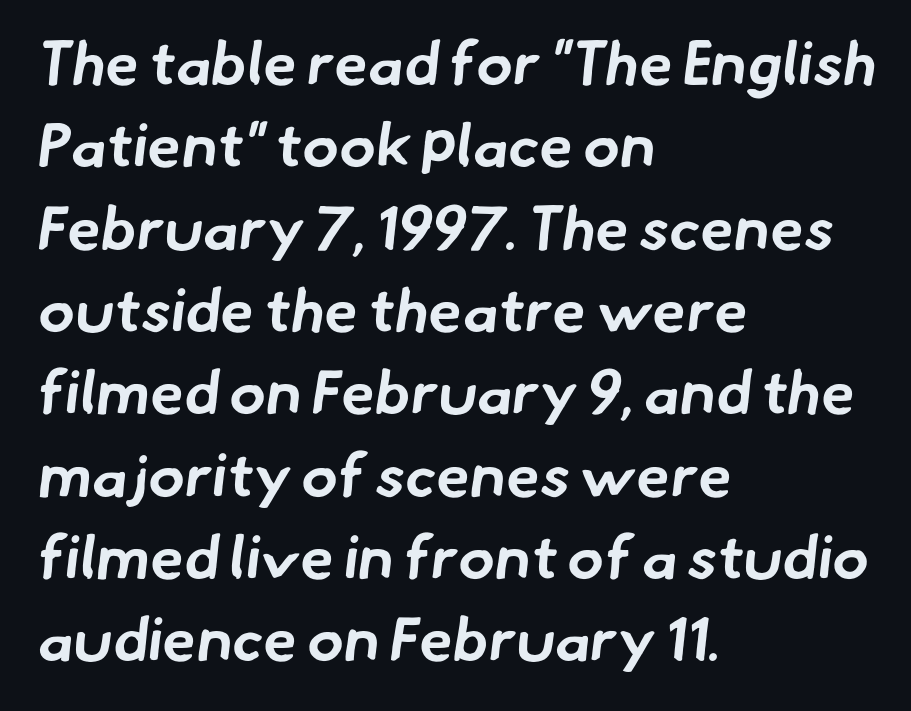
Think of a printed novel: that variable character pitch is what you see here. This sample uses a sans-serif face. Is the block centered? No — it sits flush against the left margin. The line-height multiplier appears to be the usual default.
